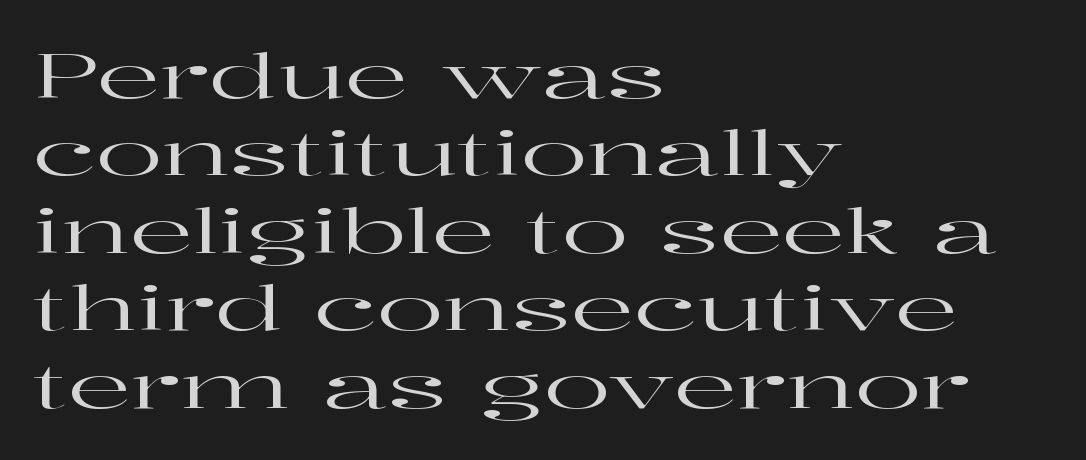
The image shows 62 px wide serif type, upright; set left-aligned, normal line spacing (1.25x), normal letter spacing, not underlined; high stroke contrast and a medium x-height.
